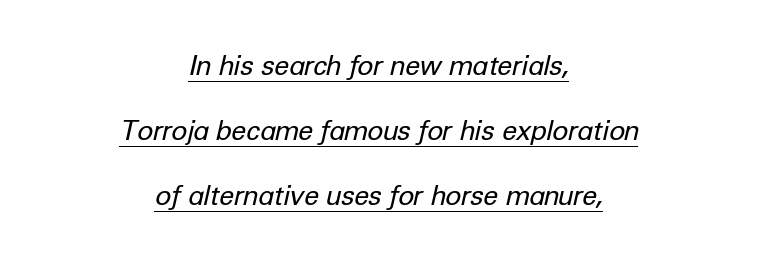
This rendering uses center alignment, leaving both contours irregular but symmetric. Spacing between characters is what you'd get straight out of the box. There's an unmistakable incline to the writing here. The glyphs are accompanied by a horizontal stroke just below them.
